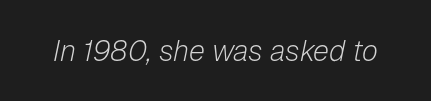
The face used here is proportionally spaced, like ordinary book or web type. Short note: letters normally spaced. A light-to-regular cut is what we see here. The face used here has a pronounced slope to its letters.
